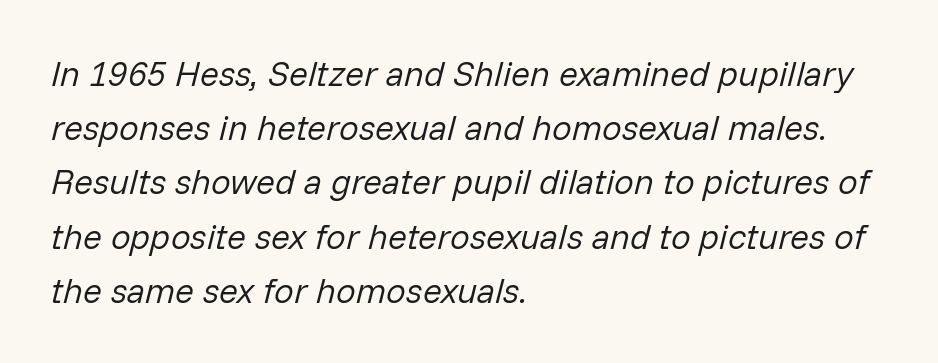
Varying glyph widths throughout — classic text-font behaviour. Yep, that's italic — everything's leaning. The paragraph has a hard left edge and a soft right edge. Weight: not bold — regular or lighter. This rendering leaves character spacing at its baseline value.
